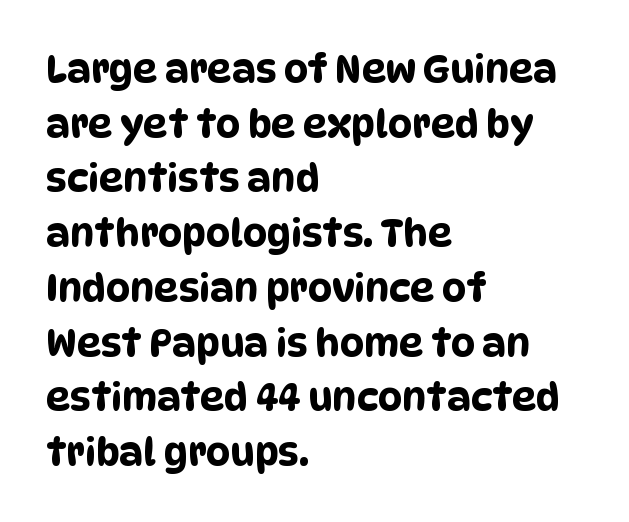
Q: Is the typeface a serif or a sans-serif typeface? A: Sans-serif.
Q: Is the text underlined? A: No.
Q: How is the paragraph aligned? A: Left-aligned.
Q: Is the spacing between letters normal or unusually wide? A: Normal.
Q: Is the spacing between lines tight, normal or loose? A: Normal.
Q: Width (condensed, normal, or wide)? A: Condensed.
Q: Stroke contrast? A: Low.
Q: x-height? A: Large.
Q: Monospaced? A: No.
